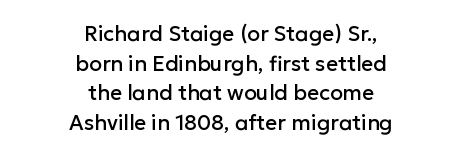
The image shows 21 px text type, upright; set centered, normal line spacing (1.41x), normal letter spacing, not underlined.
